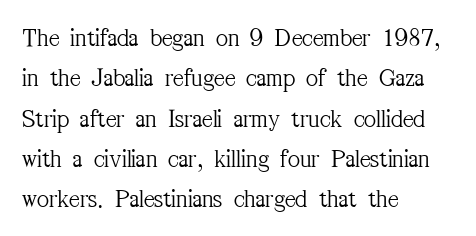
The image shows 26 px text type, upright; set left-aligned, normal line spacing (1.55x), normal letter spacing, not underlined.
